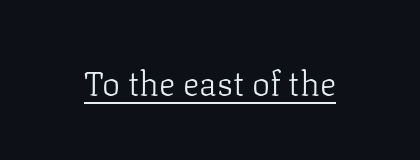
The image shows 34 px light serif type, upright; set normal letter spacing, underlined; low stroke contrast and a medium x-height.
